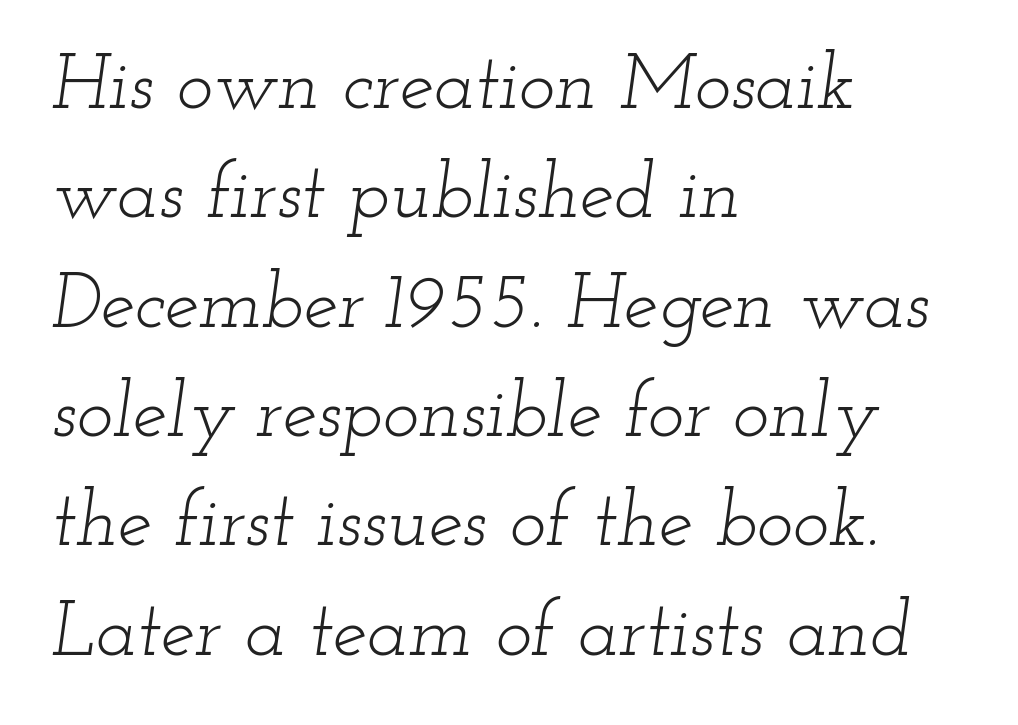
{"serif": "yes", "italic": "yes", "lean": "right", "slant_degrees": 12, "bold": "no", "weight": "light", "width": "wide", "stroke_contrast": "low", "x_height": "small", "monospaced": "no", "underline": "no", "align": "left", "line_spacing": "normal", "line_spacing_ratio": 1.42, "letter_spacing": "normal", "letter_spacing_em": 0.0, "glyph_px": 77}
